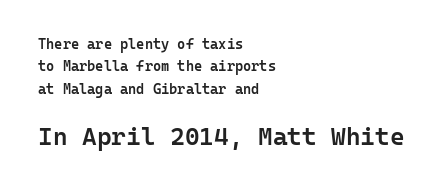
The image shows 25 px text type, upright; set left-aligned, normal line spacing (1.59x), normal letter spacing, not underlined; the second (bottom) block is 1.79x larger.
